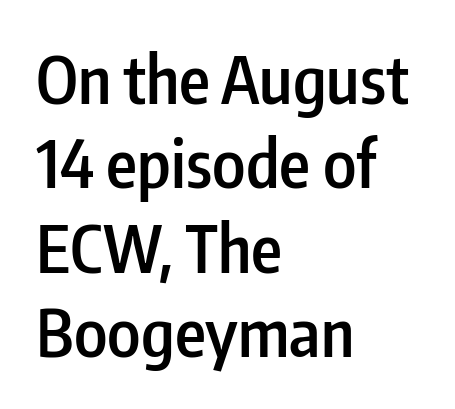
The image shows 66 px semibold, condensed sans-serif type, upright; set left-aligned, normal line spacing (1.28x), normal letter spacing, not underlined; low stroke contrast and a medium x-height.
